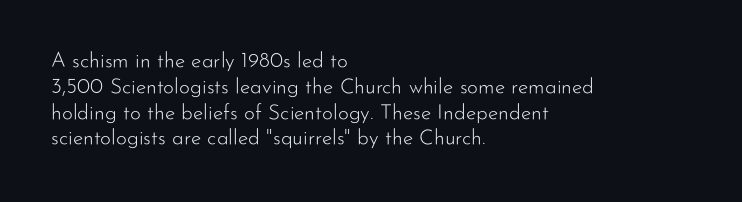
The image shows 21 px text type, upright; set left-aligned, line spacing 1.23x, normal letter spacing, not underlined.
